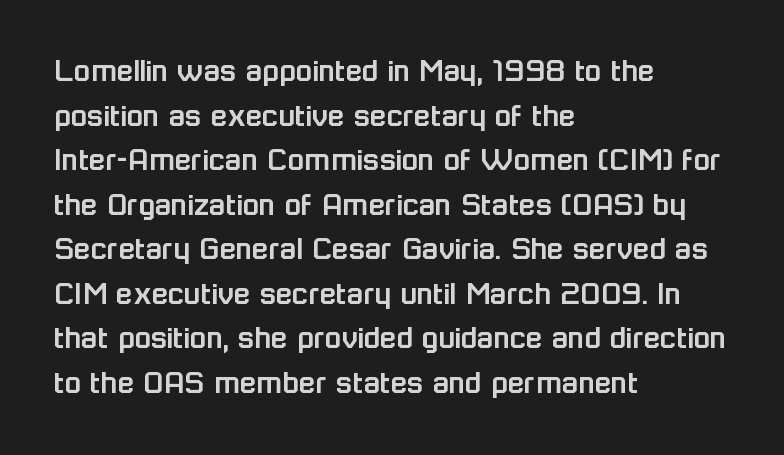
The image shows 34 px sans-serif type, upright; set left-aligned, normal line spacing (1.31x), normal letter spacing, not underlined; low stroke contrast and a medium x-height.
